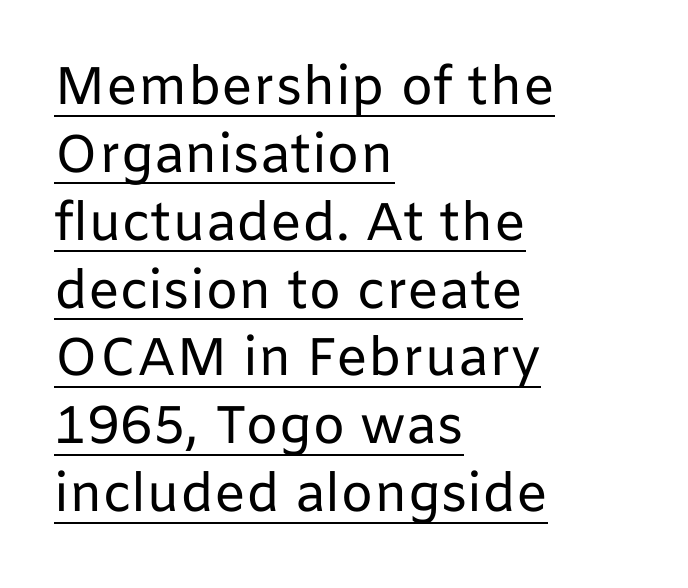
The image shows 53 px regular-weight sans-serif type, upright; set left-aligned, normal line spacing (1.28x), normal letter spacing, underlined; low stroke contrast and a medium x-height.
